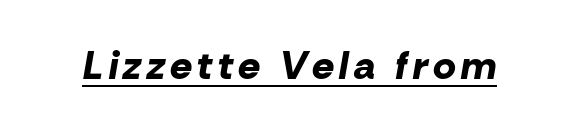
Q: Is the text bold? A: Yes.
Q: Is the text italic (slanted)? A: Yes, it leans right by about 10 degrees.
Q: Is the text underlined? A: Yes.
Q: Width (condensed, normal, or wide)? A: Normal.
Q: Stroke contrast? A: Low.
Q: x-height? A: Medium.
Q: Monospaced? A: No.
